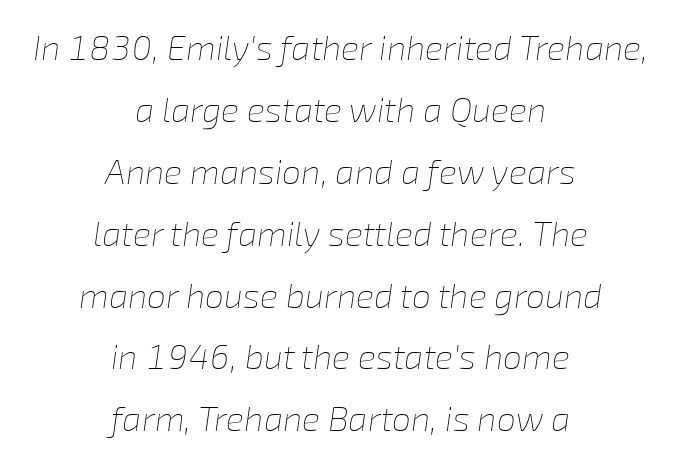
{"italic": "yes", "lean": "right", "slant_degrees": 8, "bold": "no", "weight": "thin", "width": "normal", "stroke_contrast": "low", "x_height": "medium", "monospaced": "no", "underline": "no", "align": "center", "line_spacing_ratio": 1.82, "letter_spacing": "normal", "letter_spacing_em": 0.0, "glyph_px": 34}
